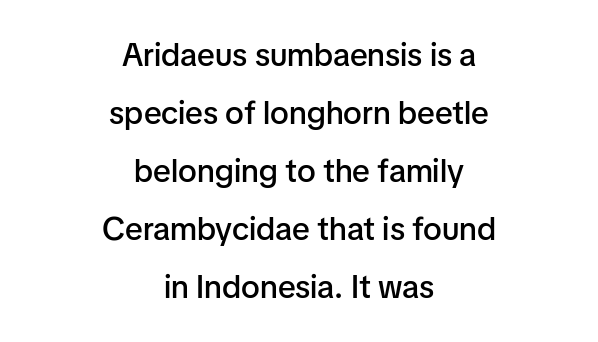
Q: Is the text bold? A: Semi-bold.
Q: Is the text italic (slanted)? A: No, it is upright.
Q: Is the typeface a serif or a sans-serif typeface? A: Sans-serif.
Q: Is the text underlined? A: No.
Q: How is the paragraph aligned? A: Centered.
Q: Is the spacing between letters normal or unusually wide? A: Normal.
Q: Width (condensed, normal, or wide)? A: Normal.
Q: Stroke contrast? A: Low.
Q: x-height? A: Medium.
Q: Monospaced? A: No.
